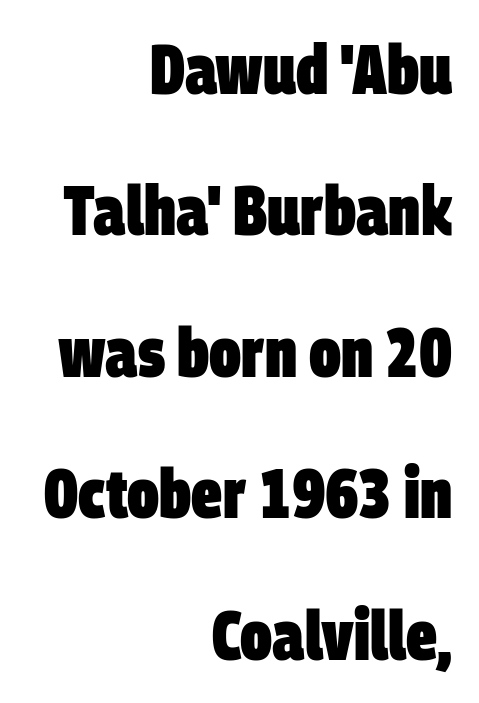
The image shows 69 px heavy, condensed sans-serif type; set right-aligned, loose line spacing (2.05x), normal letter spacing, not underlined; low stroke contrast and a large x-height.
